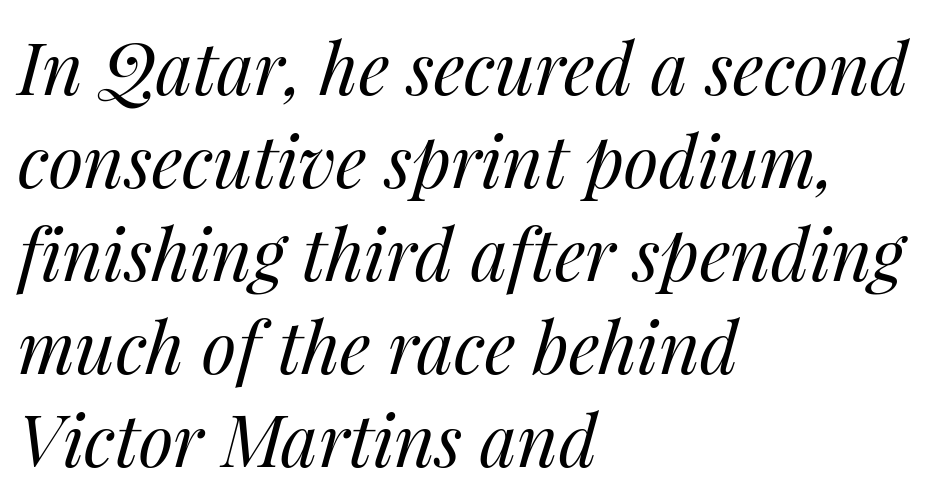
A student would call this left alignment; a typographer would say flush left, rag right. Baseline-to-baseline distance is the conventional proportion of letter height. A typesetter would call this zero additional tracking. The zone under the glyphs is completely vacant. Is the type slanted? Yes — the strokes lean at a clear angle. Each letter keeps its own natural width here, so spacing adapts to shape.
